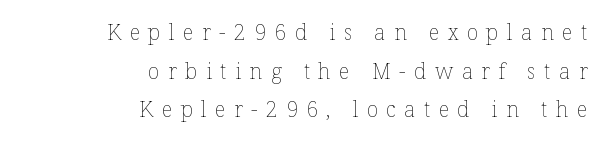
A clean baseline with only descenders dipping below it. The rag falls on the left side of this text block. Here the glyphs are tracked loosely, breaking word shapes into spaced letters. Every stem runs plumb, perpendicular to the baseline.
